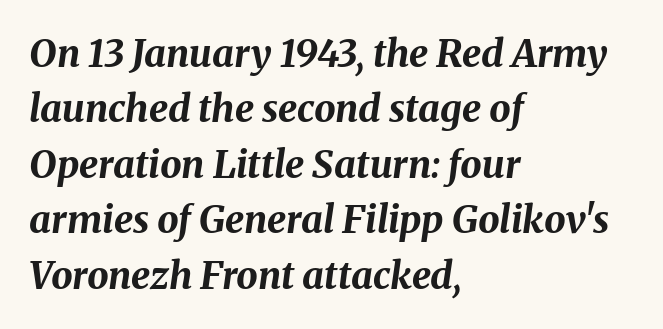
The image shows 38 px bold type, italic (leaning right); set left-aligned, normal line spacing (1.46x), normal letter spacing, not underlined; medium stroke contrast and a medium x-height.
